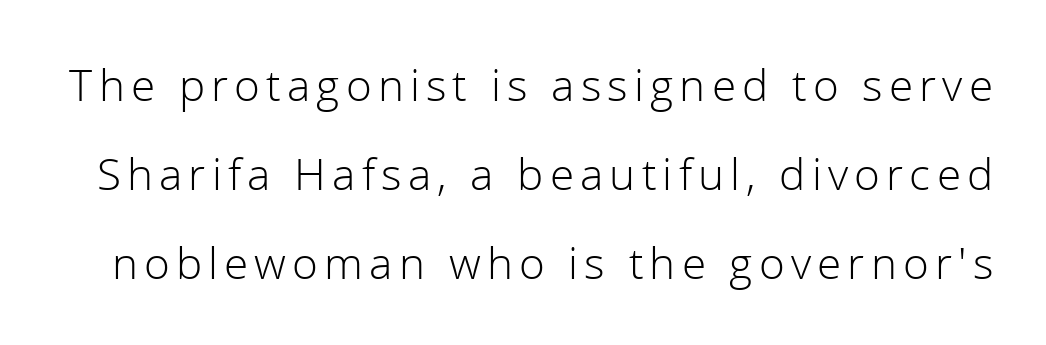
Q: Is the text bold? A: No.
Q: Is the text italic (slanted)? A: No, it is upright.
Q: Is the typeface a serif or a sans-serif typeface? A: Sans-serif.
Q: Is the text underlined? A: No.
Q: Is the spacing between lines tight, normal or loose? A: Loose.
Q: Width (condensed, normal, or wide)? A: Normal.
Q: x-height? A: Medium.
Q: Monospaced? A: No.
